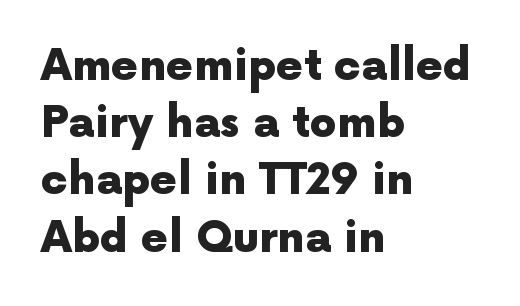
{"serif": "no", "italic": "no", "bold": "yes", "weight": "heavy", "width": "normal", "x_height": "medium", "monospaced": "no", "underline": "no", "align": "left", "line_spacing": "normal", "line_spacing_ratio": 1.33, "letter_spacing": "normal", "letter_spacing_em": 0.0, "glyph_px": 43}
